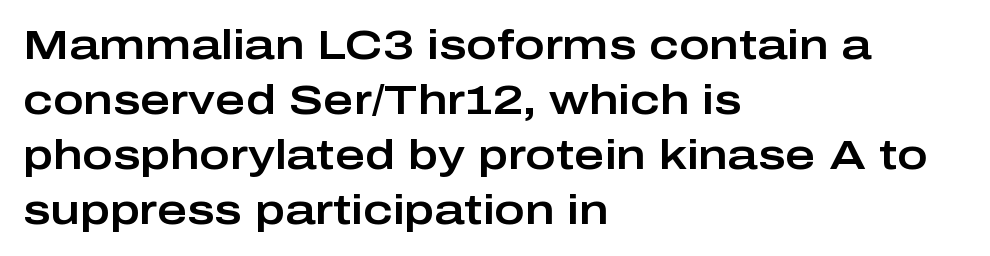
Q: Is the text italic (slanted)? A: No, it is upright.
Q: Is the typeface a serif or a sans-serif typeface? A: Sans-serif.
Q: Is the text underlined? A: No.
Q: How is the paragraph aligned? A: Left-aligned.
Q: Is the spacing between letters normal or unusually wide? A: Normal.
Q: Is the spacing between lines tight, normal or loose? A: Normal.
Q: Width (condensed, normal, or wide)? A: Wide.
Q: Stroke contrast? A: Low.
Q: x-height? A: Medium.
Q: Monospaced? A: No.
